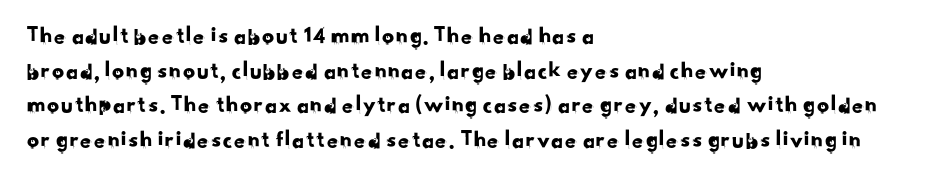
This sample uses plain, unmodified letter spacing. The text block is weighted toward the left margin, trailing off unevenly rightward. Letters rest on an invisible, unmarked baseline. Does the leading feel generous? No, just average.
